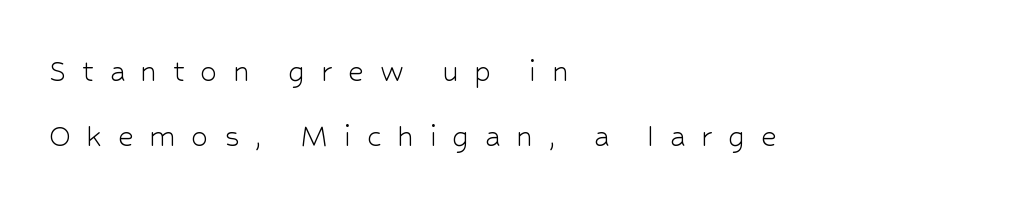
The image shows 34 px light sans-serif type, upright; set left-aligned, loose line spacing (1.9x), unusually wide letter spacing (+0.46 em), not underlined; low stroke contrast and a medium x-height.
